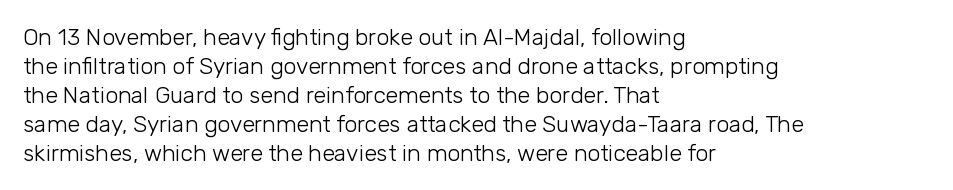
Q: Is the text bold? A: No.
Q: Is the text italic (slanted)? A: No, it is upright.
Q: Is the text underlined? A: No.
Q: How is the paragraph aligned? A: Left-aligned.
Q: Is the spacing between letters normal or unusually wide? A: Normal.
Q: Is the spacing between lines tight, normal or loose? A: Normal.
